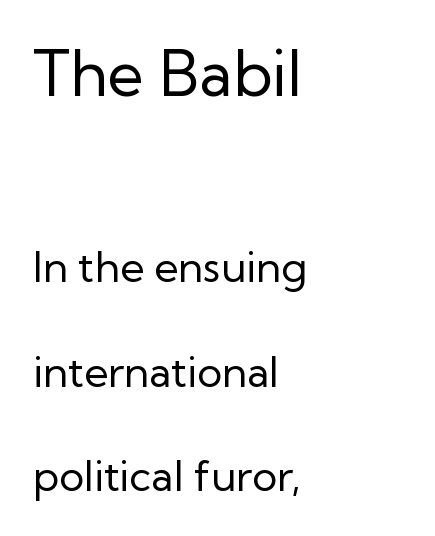
Q: Is the text bold? A: No.
Q: Is the text italic (slanted)? A: No, it is upright.
Q: Is the typeface a serif or a sans-serif typeface? A: Sans-serif.
Q: Is the text underlined? A: No.
Q: How is the paragraph aligned? A: Left-aligned.
Q: Is the spacing between letters normal or unusually wide? A: Normal.
Q: Is the spacing between lines tight, normal or loose? A: Loose.
Q: Which block of text is set in a larger size, the first (top) or the second (bottom)? A: The first (top) one.
Q: Width (condensed, normal, or wide)? A: Normal.
Q: Stroke contrast? A: Low.
Q: x-height? A: Medium.
Q: Monospaced? A: No.
